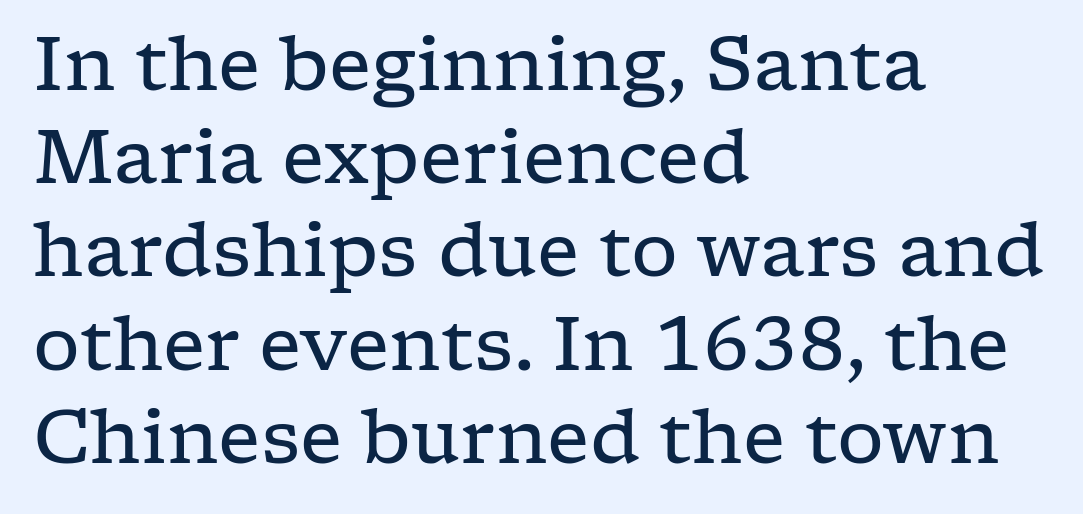
This rendering uses left alignment, leaving the right contour irregular. Nothing heavy about these letters — not bold at all. Underline: absent. Does extra space separate the letters? No, they use regular spacing. Notice how descenders clear the ascenders below comfortably — that's standard leading. A typesetter would call this proportional, since set widths differ per character.
